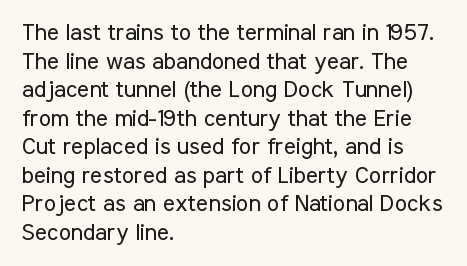
{"italic": "no", "bold": "no", "underline": "no", "align": "left", "line_spacing_ratio": 1.24, "letter_spacing": "normal", "letter_spacing_em": 0.0, "glyph_px": 23}
